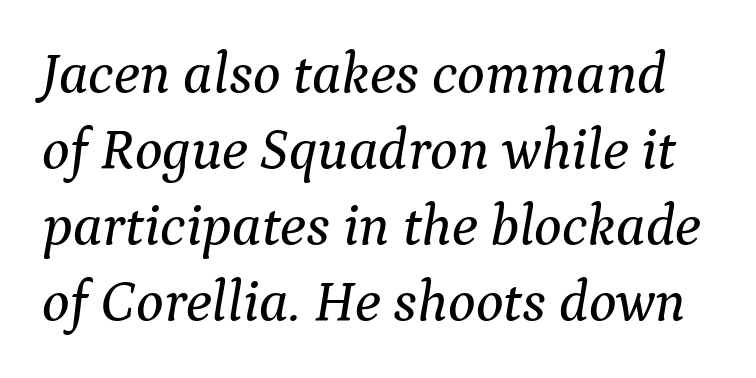
The image shows 58 px serif type, italic (leaning right); set normal line spacing (1.31x), normal letter spacing, not underlined; medium stroke contrast and a medium x-height.
